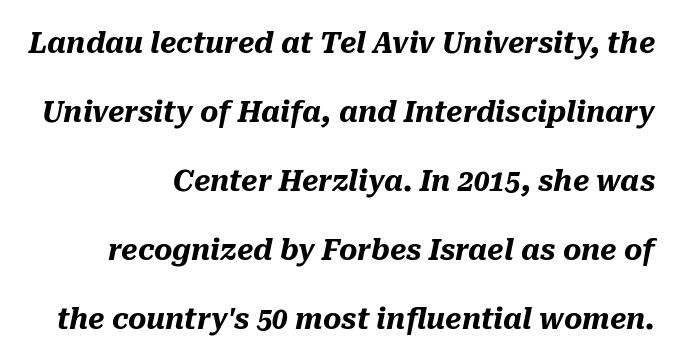
Q: Is the text bold? A: Yes.
Q: Is the text italic (slanted)? A: Yes, it leans right by about 10 degrees.
Q: Is the text underlined? A: No.
Q: How is the paragraph aligned? A: Right-aligned.
Q: Is the spacing between letters normal or unusually wide? A: Normal.
Q: Is the spacing between lines tight, normal or loose? A: Loose.
Q: Width (condensed, normal, or wide)? A: Normal.
Q: Stroke contrast? A: Medium.
Q: x-height? A: Medium.
Q: Monospaced? A: No.
